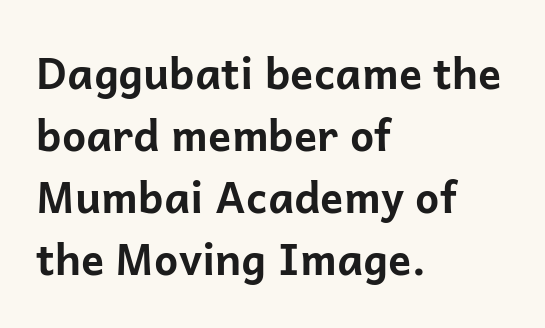
A classic flush-left, rag-right setting is used for this passage. Quick note: underline off. These lines are rendered in a variable-pitch font. Thick stems and heavy bowls — unmistakably bold. Rows of type keep a routine distance in the vertical direction.
